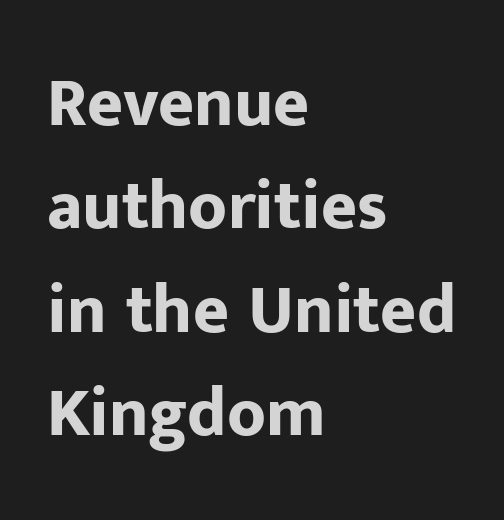
Letters rest on an invisible, unmarked baseline. Note the varied advance widths — an 'i' is clearly narrower than an 'm'. The designer left line spacing at the default. Look at the bottom of the vertical strokes: they stop flat, with no serifs.
